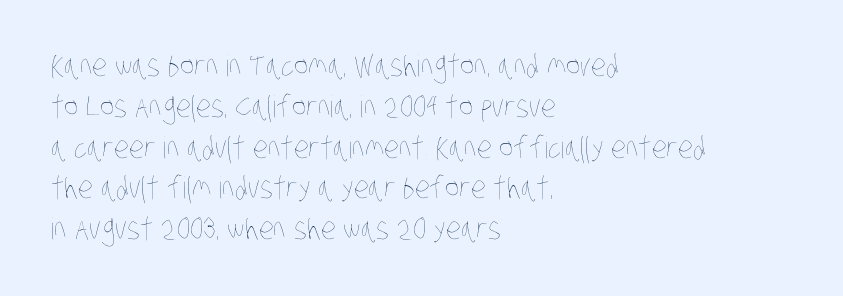
Q: Is the text bold? A: No.
Q: Is the text underlined? A: No.
Q: How is the paragraph aligned? A: Left-aligned.
Q: Is the spacing between letters normal or unusually wide? A: Normal.
Q: Is the spacing between lines tight, normal or loose? A: Normal.
Q: Width (condensed, normal, or wide)? A: Condensed.
Q: Stroke contrast? A: Low.
Q: x-height? A: Large.
Q: Monospaced? A: No.
